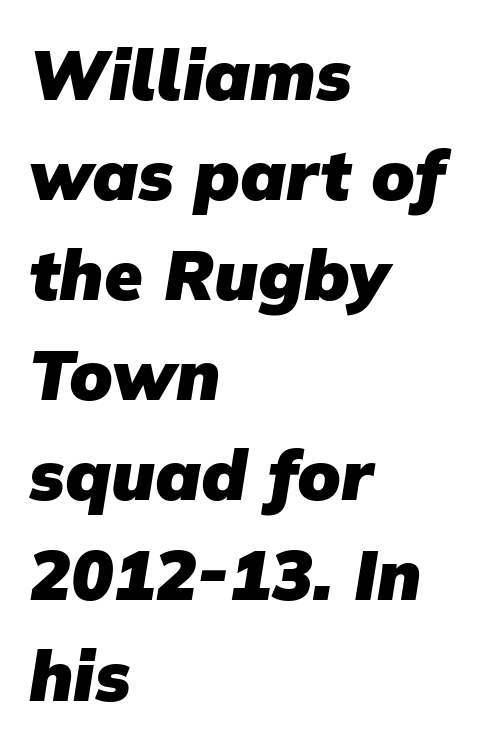
Q: Is the text bold? A: Yes.
Q: Is the typeface a serif or a sans-serif typeface? A: Sans-serif.
Q: Is the text underlined? A: No.
Q: How is the paragraph aligned? A: Left-aligned.
Q: Is the spacing between letters normal or unusually wide? A: Normal.
Q: Is the spacing between lines tight, normal or loose? A: Normal.
Q: Width (condensed, normal, or wide)? A: Normal.
Q: Stroke contrast? A: Low.
Q: x-height? A: Medium.
Q: Monospaced? A: No.
